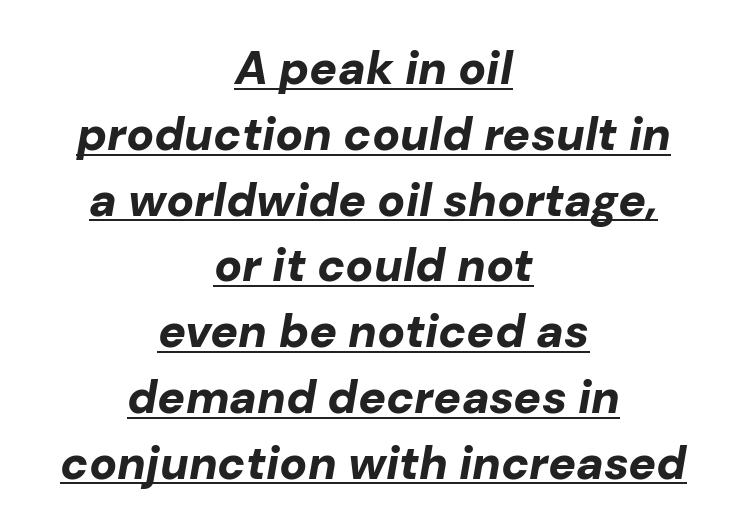
{"italic": "yes", "lean": "right", "slant_degrees": 10, "bold": "yes", "weight": "bold", "width": "normal", "stroke_contrast": "low", "x_height": "medium", "monospaced": "no", "underline": "yes", "align": "center", "line_spacing": "normal", "line_spacing_ratio": 1.43, "letter_spacing": "normal", "letter_spacing_em": 0.0, "glyph_px": 46}
